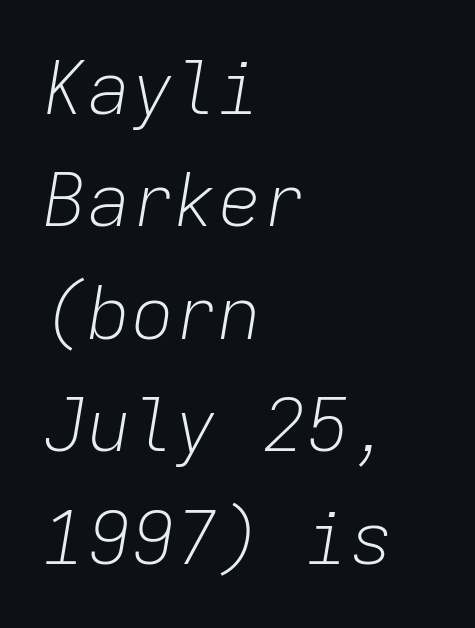
Line beginnings align vertically; line endings do not. Italic: yes, the glyphs are oblique. The passage shown stacks its lines at a standard gap. The space directly below the letters is spotless. The rendering keeps characters at their native spacing.
